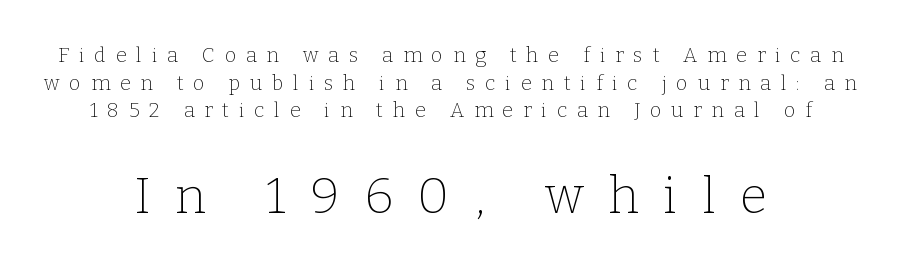
There is plenty of visible air inserted between adjacent glyphs. No heavy texture on the line: the type isn't bold. Think of a printed novel: that variable character pitch is what you see here. Quick note: underline off. Block two is the big one; block one sits smaller above it. The lines are quadded center.
